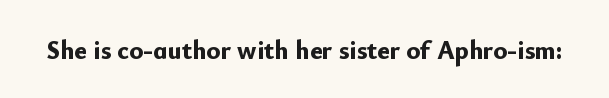
{"italic": "no", "bold": "yes", "underline": "no", "letter_spacing": "normal", "letter_spacing_em": 0.0, "glyph_px": 26}
